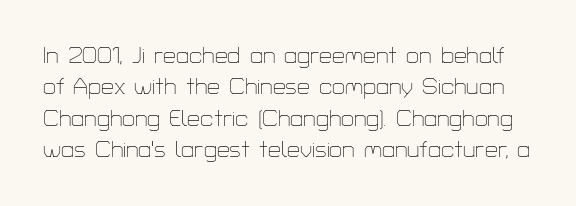
Q: Is the text bold? A: No.
Q: Is the text italic (slanted)? A: No, it is upright.
Q: Is the text underlined? A: No.
Q: Is the spacing between letters normal or unusually wide? A: Normal.
Q: Is the spacing between lines tight, normal or loose? A: Normal.
